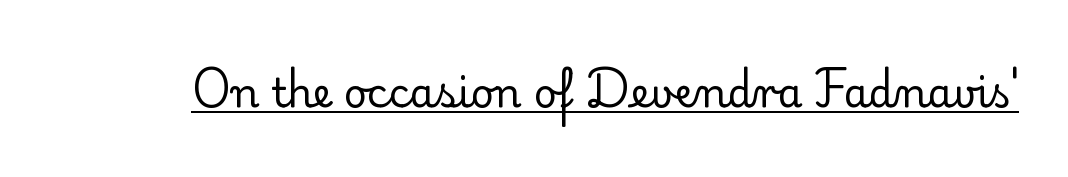
Q: Is the text bold? A: No.
Q: Is the text italic (slanted)? A: No, it is upright.
Q: Is the typeface a serif or a sans-serif typeface? A: Serif.
Q: Is the text underlined? A: Yes.
Q: Is the spacing between letters normal or unusually wide? A: Normal.
Q: Width (condensed, normal, or wide)? A: Normal.
Q: Stroke contrast? A: Low.
Q: x-height? A: Small.
Q: Monospaced? A: No.
